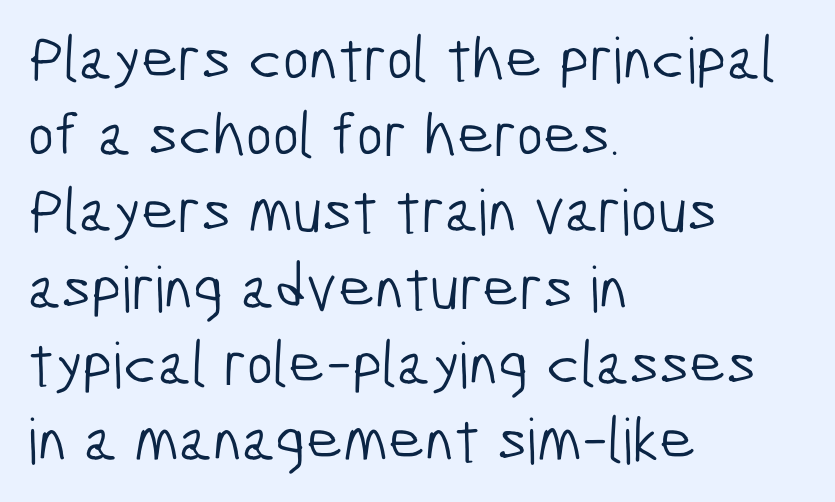
The typeface chosen for these lines omits serifs. The letterforms sit shoulder to shoulder at normal distance. Line beginnings align vertically; line endings do not. The glyphs are unaccompanied by any horizontal stroke below them. Character widths vary here, with narrow letters taking less room than wide ones.
